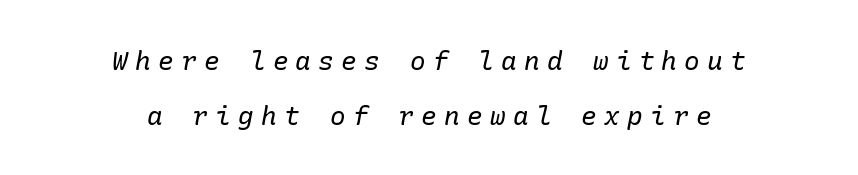
The image shows 26 px text type, italic (leaning right); set centered, loose line spacing (2.1x), unusually wide letter spacing (+0.28 em), not underlined.
